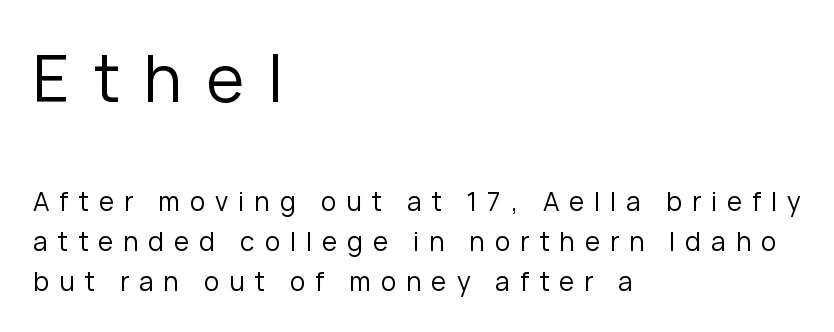
The font family rendered here belongs to the sans-serif group. The typesetting does not lean heavy: it is not bold. Evenly set lines give the paragraph a standard silhouette. The rendering shrinks the type as you move from the upper chunk to the lower. The gaps between neighbouring characters are conspicuously large.
